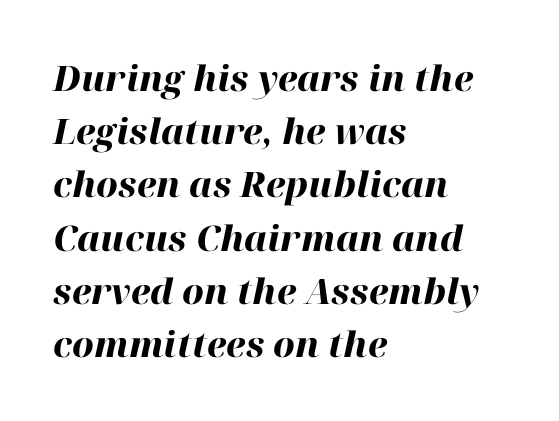
Q: Is the text bold? A: Yes.
Q: Is the text italic (slanted)? A: Yes, it leans right by about 12 degrees.
Q: Is the text underlined? A: No.
Q: How is the paragraph aligned? A: Left-aligned.
Q: Is the spacing between letters normal or unusually wide? A: Normal.
Q: Is the spacing between lines tight, normal or loose? A: Normal.
Q: Width (condensed, normal, or wide)? A: Normal.
Q: Stroke contrast? A: High.
Q: x-height? A: Medium.
Q: Monospaced? A: No.
